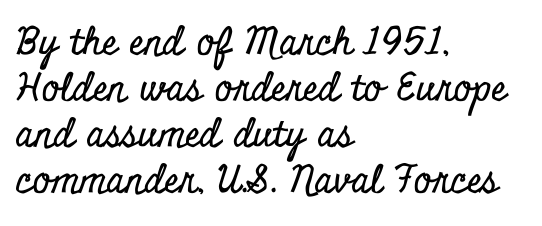
Q: Is the text italic (slanted)? A: Yes.
Q: Is the typeface a serif or a sans-serif typeface? A: Serif.
Q: Is the text underlined? A: No.
Q: How is the paragraph aligned? A: Left-aligned.
Q: Is the spacing between letters normal or unusually wide? A: Normal.
Q: Width (condensed, normal, or wide)? A: Condensed.
Q: Stroke contrast? A: Low.
Q: x-height? A: Small.
Q: Monospaced? A: No.
